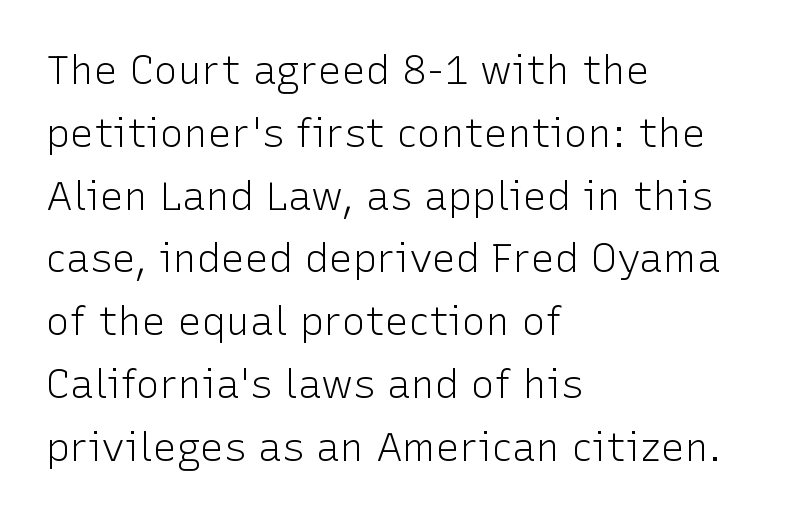
Line spacing here is normal. A clean baseline with only descenders dipping below it. Students, note that the glyphs here touch the page at normal intervals. Heft: none added — not bold. The lettering stays uniformly vertical, giving the passage a roman look.
